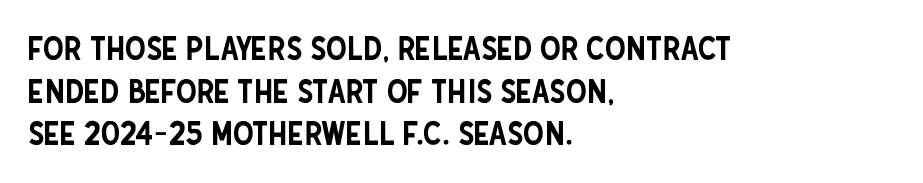
{"serif": "no", "italic": "no", "width": "condensed", "stroke_contrast": "low", "x_height": "large", "monospaced": "no", "underline": "no", "align": "left", "line_spacing": "normal", "line_spacing_ratio": 1.29, "letter_spacing": "normal", "letter_spacing_em": 0.0, "glyph_px": 33}
